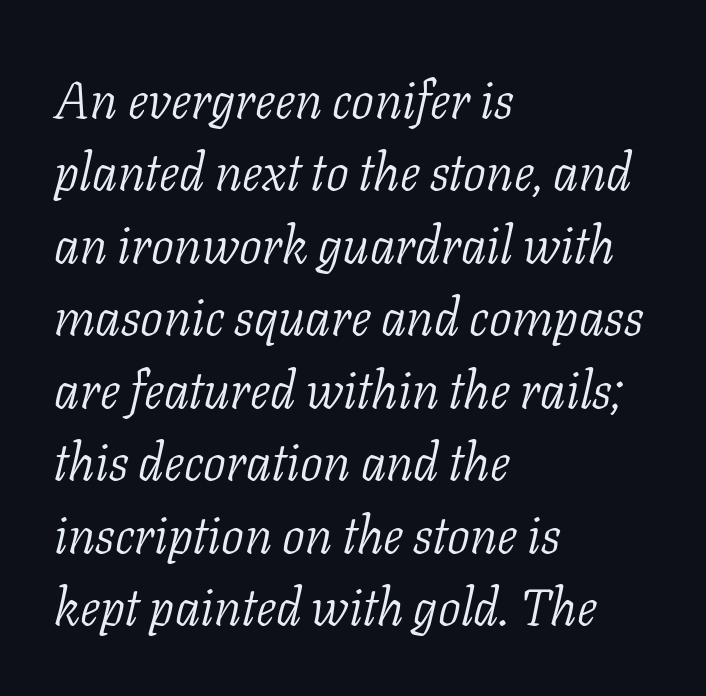
{"serif": "yes", "italic": "yes", "lean": "right", "slant_degrees": 11, "bold": "no", "weight": "light", "width": "normal", "stroke_contrast": "low", "x_height": "medium", "monospaced": "no", "underline": "no", "align": "left", "line_spacing": "normal", "line_spacing_ratio": 1.42, "letter_spacing": "normal", "letter_spacing_em": 0.0, "glyph_px": 51}
